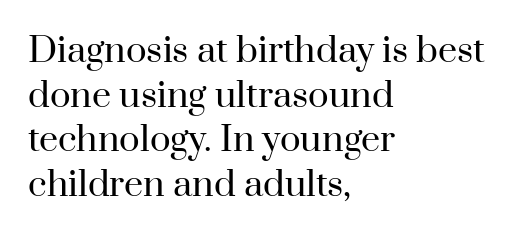
The rendering anchors every line to the left-hand side. Here the designer chose a conventional face with non-uniform glyph widths. This is serif lettering, the kind often seen in printed books. The strokes are not fattened; the text isn't bold. Only glyphs here, with clear space below each row. Does the lettering tilt? It doesn't — this is upright.
